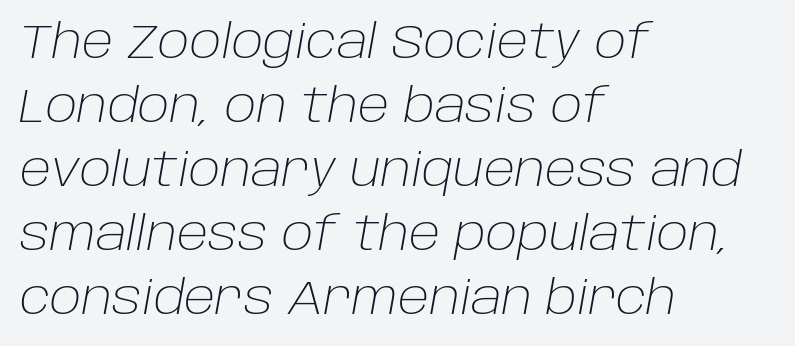
Q: Is the text bold? A: No.
Q: Is the text italic (slanted)? A: Yes, it leans right by about 10 degrees.
Q: Is the text underlined? A: No.
Q: How is the paragraph aligned? A: Left-aligned.
Q: Is the spacing between letters normal or unusually wide? A: Normal.
Q: Is the spacing between lines tight, normal or loose? A: Normal.
Q: Width (condensed, normal, or wide)? A: Normal.
Q: Stroke contrast? A: Low.
Q: x-height? A: Large.
Q: Monospaced? A: No.
